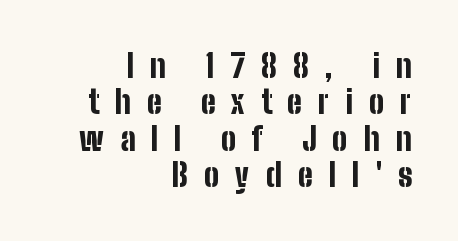
Q: Is the text bold? A: Yes.
Q: Is the text italic (slanted)? A: No, it is upright.
Q: Is the typeface a serif or a sans-serif typeface? A: Sans-serif.
Q: Is the text underlined? A: No.
Q: How is the paragraph aligned? A: Right-aligned.
Q: Is the spacing between letters normal or unusually wide? A: Unusually wide.
Q: Is the spacing between lines tight, normal or loose? A: Tight.
Q: Width (condensed, normal, or wide)? A: Condensed.
Q: Stroke contrast? A: Low.
Q: x-height? A: Medium.
Q: Monospaced? A: No.
